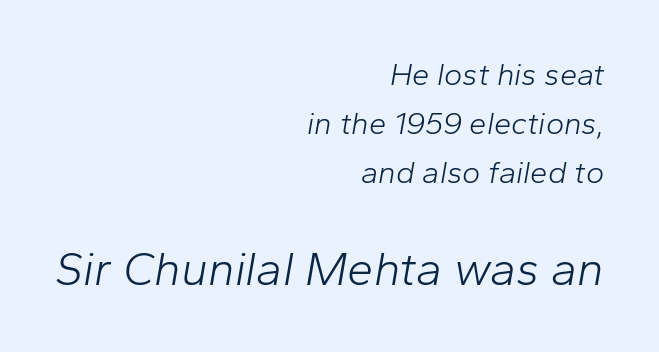
The image shows 47 px light type, italic (leaning right); set right-aligned, normal line spacing (1.58x), normal letter spacing, not underlined; the second (bottom) block is 1.52x larger; low stroke contrast and a medium x-height.
